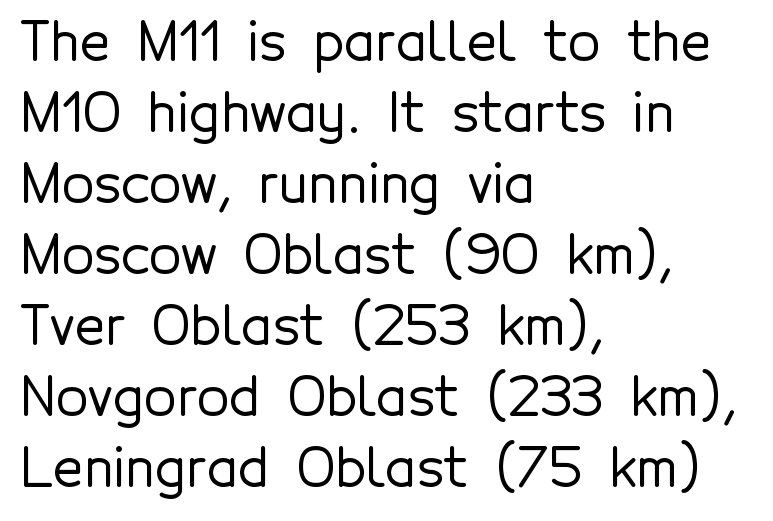
{"serif": "no", "italic": "no", "width": "normal", "x_height": "medium", "monospaced": "no", "underline": "no", "align": "left", "line_spacing": "normal", "line_spacing_ratio": 1.34, "letter_spacing": "normal", "letter_spacing_em": 0.0, "glyph_px": 53}
